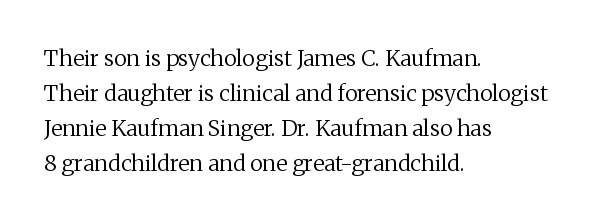
Q: Is the text bold? A: No.
Q: Is the text italic (slanted)? A: No, it is upright.
Q: Is the text underlined? A: No.
Q: How is the paragraph aligned? A: Left-aligned.
Q: Is the spacing between letters normal or unusually wide? A: Normal.
Q: Is the spacing between lines tight, normal or loose? A: Normal.
